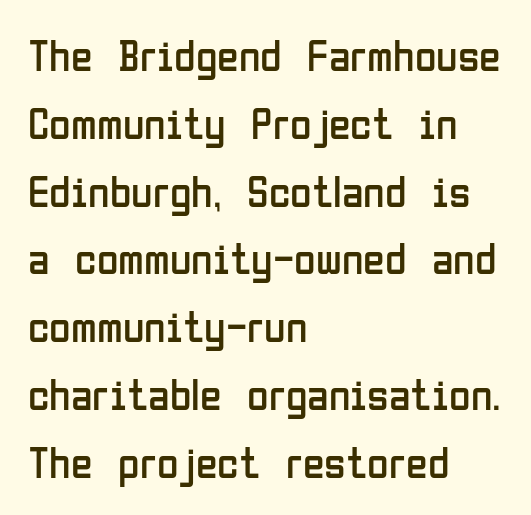
Q: Is the text bold? A: No.
Q: Is the text italic (slanted)? A: No, it is upright.
Q: Is the typeface a serif or a sans-serif typeface? A: Sans-serif.
Q: Is the text underlined? A: No.
Q: How is the paragraph aligned? A: Left-aligned.
Q: Is the spacing between letters normal or unusually wide? A: Normal.
Q: Is the spacing between lines tight, normal or loose? A: Normal.
Q: Width (condensed, normal, or wide)? A: Condensed.
Q: Stroke contrast? A: Low.
Q: x-height? A: Medium.
Q: Monospaced? A: No.
